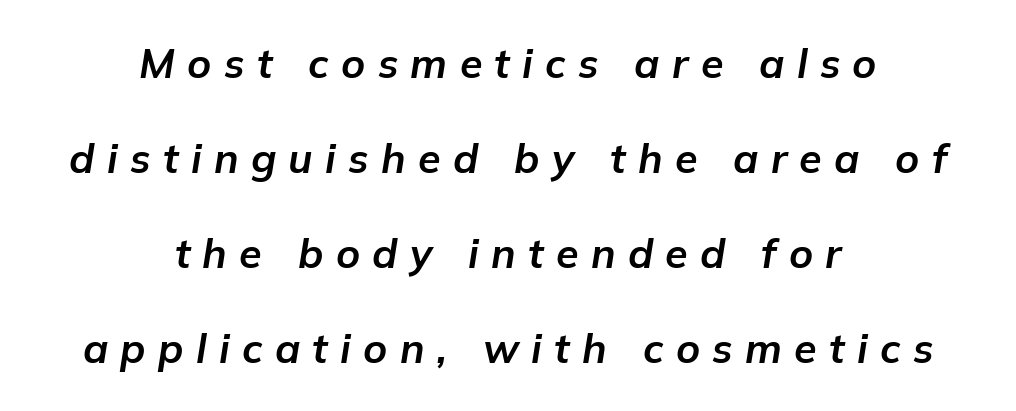
On the weight axis this lands at bold, roughly 700. Italic? Definitely — the glyphs are oblique. Here the designer chose a conventional face with non-uniform glyph widths. The space between consecutive lines is lavish.
